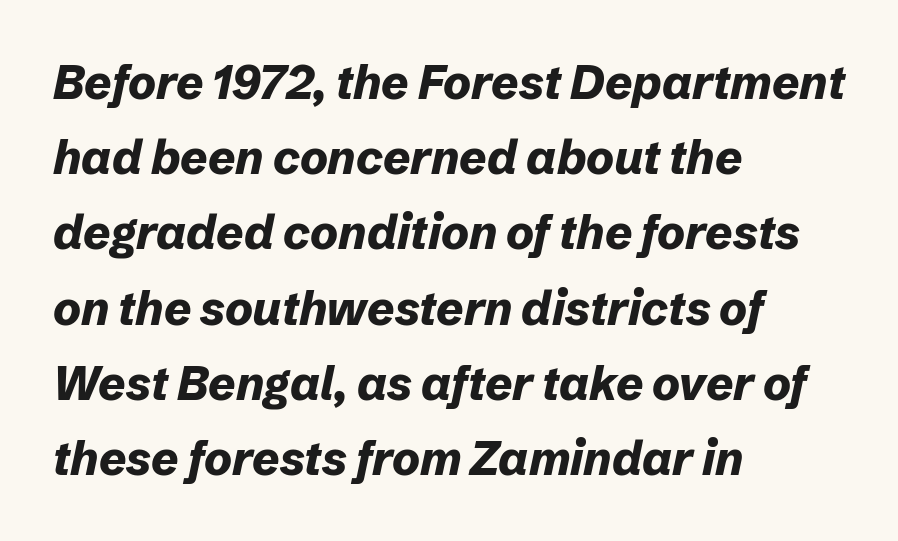
The image shows 47 px bold type, italic (leaning right); set left-aligned, normal line spacing (1.6x), normal letter spacing, not underlined; low stroke contrast and a medium x-height.
